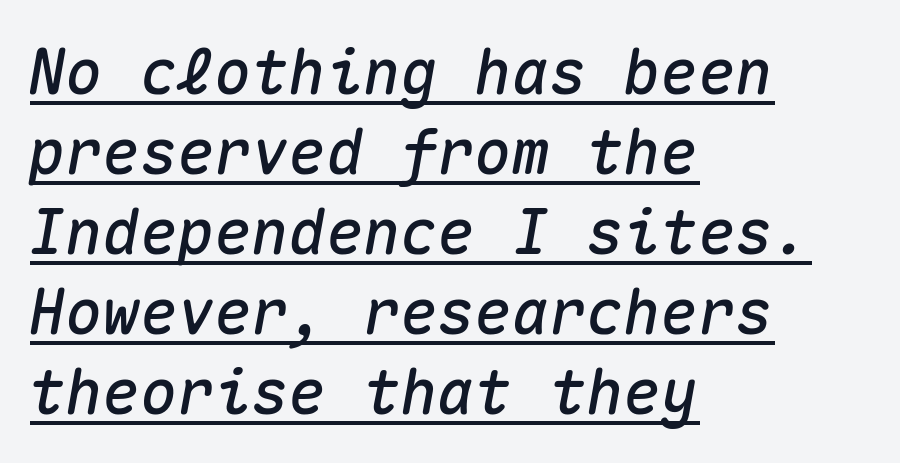
You can see a thin bar hugging the bottom of the glyphs. The letters sit at their default tracking, neither squeezed nor spread. The rendering uses typewriter-style spacing with identical character cells. Notice how the stems are inclined rather than vertical — that's the hallmark of italics. The line-height multiplier appears to be the usual default. Each line starts at the same left margin while the right side varies.
